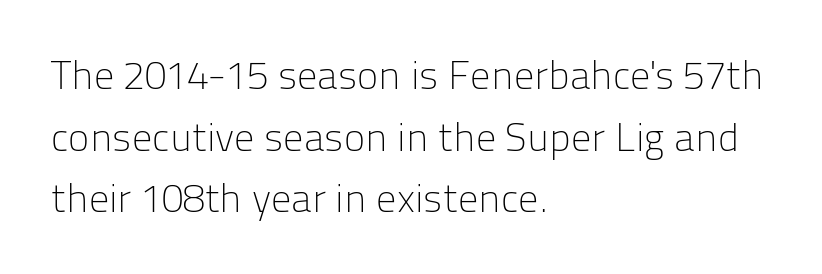
Q: Is the text bold? A: No.
Q: Is the text italic (slanted)? A: No, it is upright.
Q: Is the typeface a serif or a sans-serif typeface? A: Sans-serif.
Q: Is the text underlined? A: No.
Q: How is the paragraph aligned? A: Left-aligned.
Q: Is the spacing between letters normal or unusually wide? A: Normal.
Q: Is the spacing between lines tight, normal or loose? A: Normal.
Q: Width (condensed, normal, or wide)? A: Normal.
Q: Stroke contrast? A: Low.
Q: x-height? A: Medium.
Q: Monospaced? A: No.
